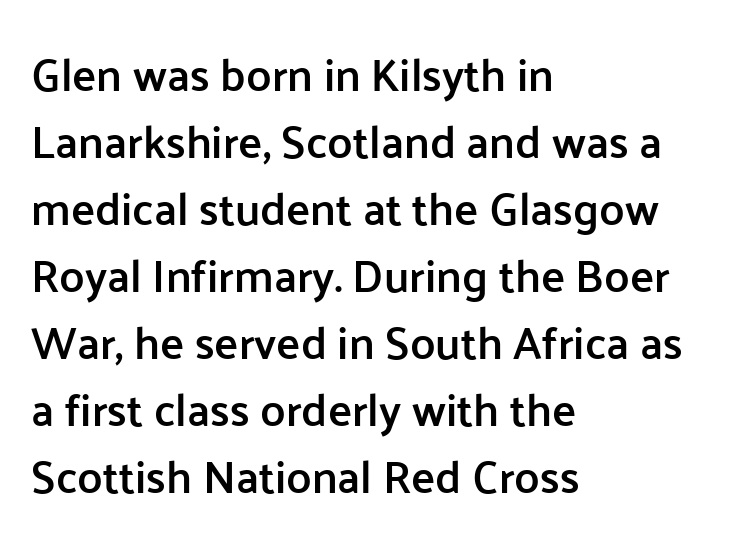
Which margin do the lines hug? The left one — the right edge is uneven. Just letters on the line, the space beneath them empty. The face used here is proportionally spaced, like ordinary book or web type. Glyph-to-glyph distance matches everyday printed text. The font's upright variant was chosen for this text. Honestly, the row spacing looks completely unremarkable.
